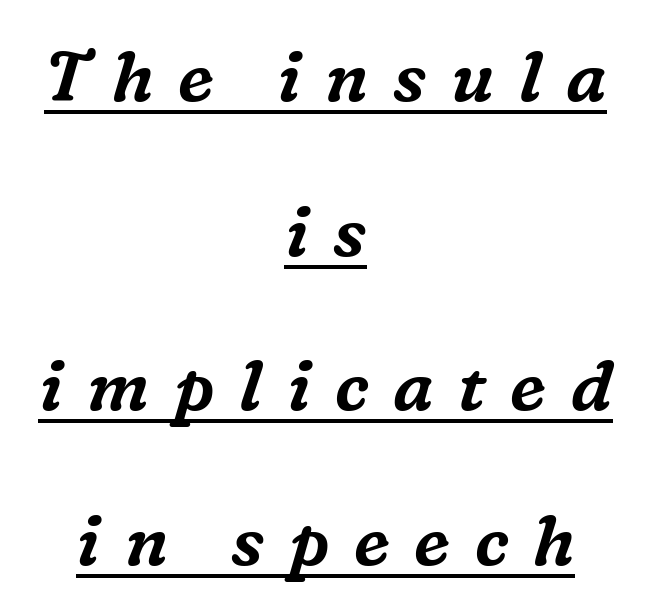
This is oblique type, the kind used for emphasis or titles. Proportional: the letters do not fall into vertical columns. Whoever set this chose breathing room over compactness in the vertical rhythm. The rendering positions every line midway between the sides.
